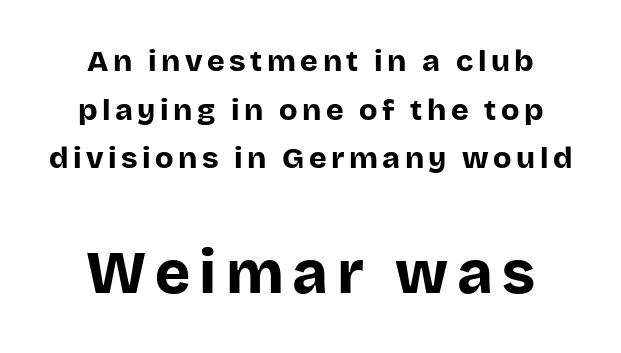
Q: Is the text bold? A: Yes.
Q: Is the text italic (slanted)? A: No, it is upright.
Q: Is the typeface a serif or a sans-serif typeface? A: Sans-serif.
Q: Is the text underlined? A: No.
Q: How is the paragraph aligned? A: Centered.
Q: Is the spacing between lines tight, normal or loose? A: Normal.
Q: Which block of text is set in a larger size, the first (top) or the second (bottom)? A: The second (bottom) one.
Q: Width (condensed, normal, or wide)? A: Normal.
Q: Stroke contrast? A: Low.
Q: x-height? A: Large.
Q: Monospaced? A: No.
